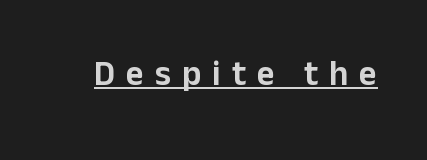
{"serif": "no", "italic": "no", "width": "normal", "stroke_contrast": "low", "x_height": "medium", "monospaced": "no", "underline": "yes", "letter_spacing": "wide", "letter_spacing_em": 0.31, "glyph_px": 35}
